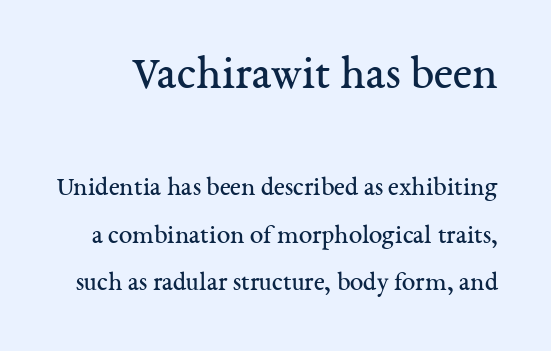
{"serif": "yes", "italic": "no", "bold": "no", "weight": "regular", "width": "normal", "stroke_contrast": "medium", "x_height": "medium", "monospaced": "no", "underline": "no", "line_spacing_ratio": 1.75, "letter_spacing": "normal", "letter_spacing_em": 0.0, "larger_block": "first", "size_ratio": 1.78, "glyph_px": 48}
